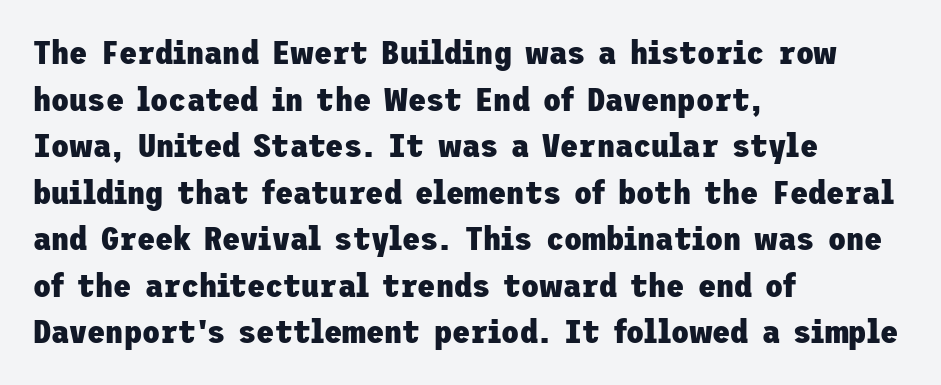
{"serif": "no", "italic": "no", "bold": "yes", "weight": "heavy", "width": "normal", "stroke_contrast": "low", "x_height": "medium", "underline": "no", "align": "left", "line_spacing": "normal", "line_spacing_ratio": 1.41, "letter_spacing": "normal", "letter_spacing_em": 0.0, "glyph_px": 33}
